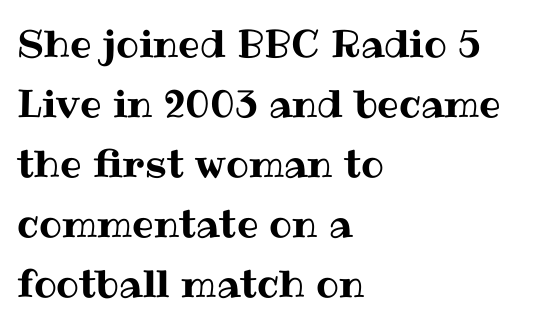
The image shows 38 px text type, upright; set left-aligned, normal line spacing (1.58x), normal letter spacing, not underlined; medium stroke contrast and a medium x-height.
